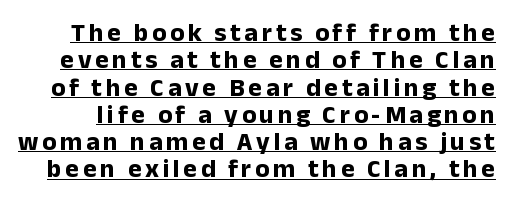
Q: Is the text bold? A: Yes.
Q: Is the text italic (slanted)? A: No, it is upright.
Q: Is the text underlined? A: Yes.
Q: Is the spacing between lines tight, normal or loose? A: Tight.
